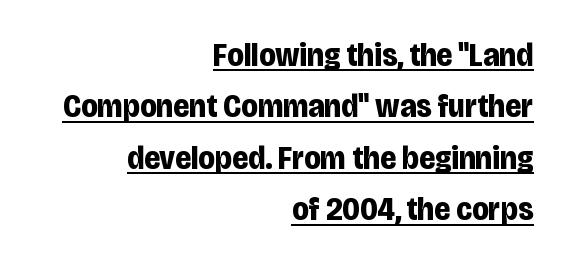
The image shows 33 px bold, condensed sans-serif type, upright; set right-aligned, normal line spacing (1.56x), normal letter spacing, underlined; low stroke contrast and a large x-height.
